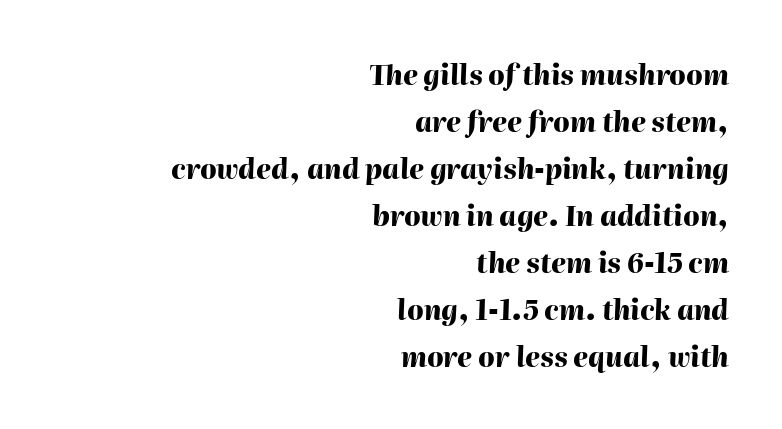
Honestly, there is no underline to notice here at all. The ragged edge is on the left, which tells us the setting is flush right. How are the letters spaced? Ordinarily, with no added tracking. Thick stems and heavy bowls — unmistakably bold. When letters slant like this, we call the style italic.
